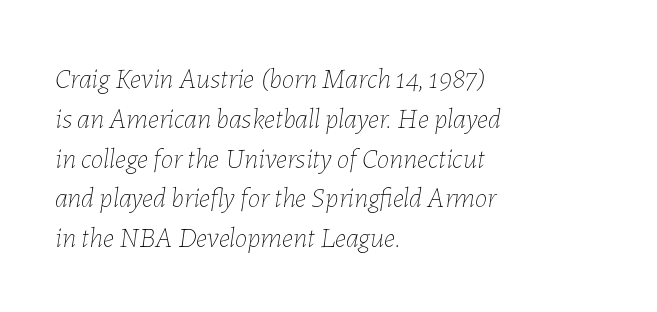
Q: Is the text bold? A: No.
Q: Is the text italic (slanted)? A: Yes, it leans right by about 7 degrees.
Q: Is the text underlined? A: No.
Q: How is the paragraph aligned? A: Left-aligned.
Q: Is the spacing between letters normal or unusually wide? A: Normal.
Q: Is the spacing between lines tight, normal or loose? A: Normal.
Q: Width (condensed, normal, or wide)? A: Normal.
Q: Stroke contrast? A: Low.
Q: x-height? A: Medium.
Q: Monospaced? A: No.
